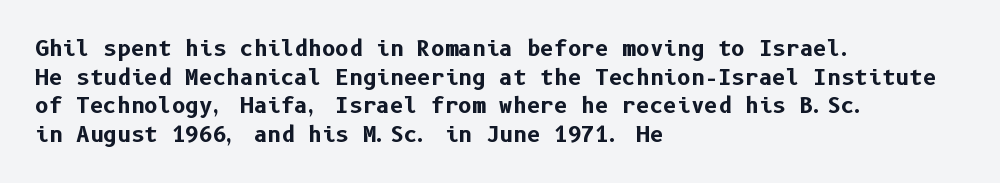
Q: Is the text bold? A: Yes.
Q: Is the text italic (slanted)? A: No, it is upright.
Q: Is the text underlined? A: No.
Q: How is the paragraph aligned? A: Left-aligned.
Q: Is the spacing between letters normal or unusually wide? A: Normal.
Q: Is the spacing between lines tight, normal or loose? A: Normal.
